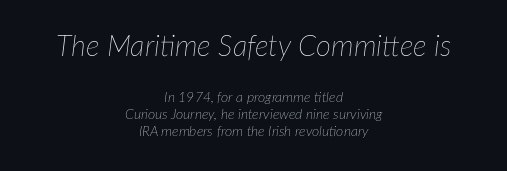
Letter spacing: default. Check under the words: just untouched page. Centered paragraph, ragged on both sides. The typesetting does not lean heavy: it is not bold. These two chunks differ in scale, with the top chunk taking the larger measure. This is oblique type, the kind used for emphasis or titles.
